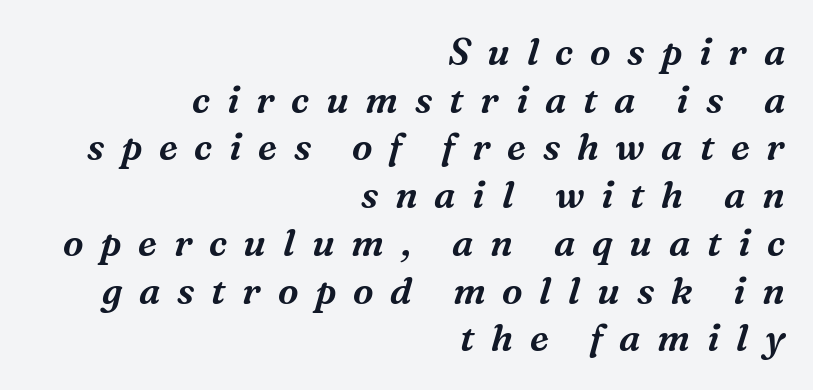
The image shows 37 px serif type, italic (leaning right); set right-aligned, normal line spacing (1.29x), unusually wide letter spacing (+0.45 em), not underlined; medium stroke contrast and a medium x-height.
